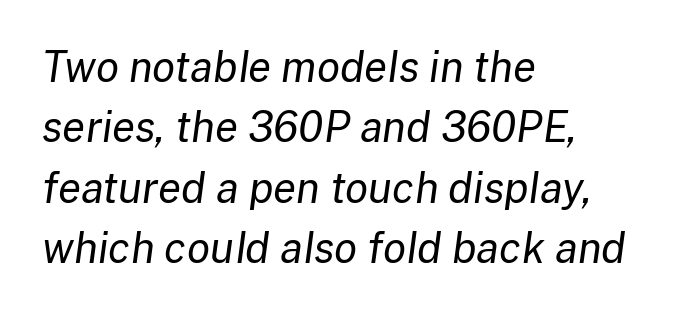
Q: Is the text bold? A: No.
Q: Is the text italic (slanted)? A: Yes, it leans right by about 8 degrees.
Q: Is the text underlined? A: No.
Q: How is the paragraph aligned? A: Left-aligned.
Q: Is the spacing between letters normal or unusually wide? A: Normal.
Q: Is the spacing between lines tight, normal or loose? A: Normal.
Q: Width (condensed, normal, or wide)? A: Normal.
Q: Stroke contrast? A: Low.
Q: x-height? A: Medium.
Q: Monospaced? A: No.
